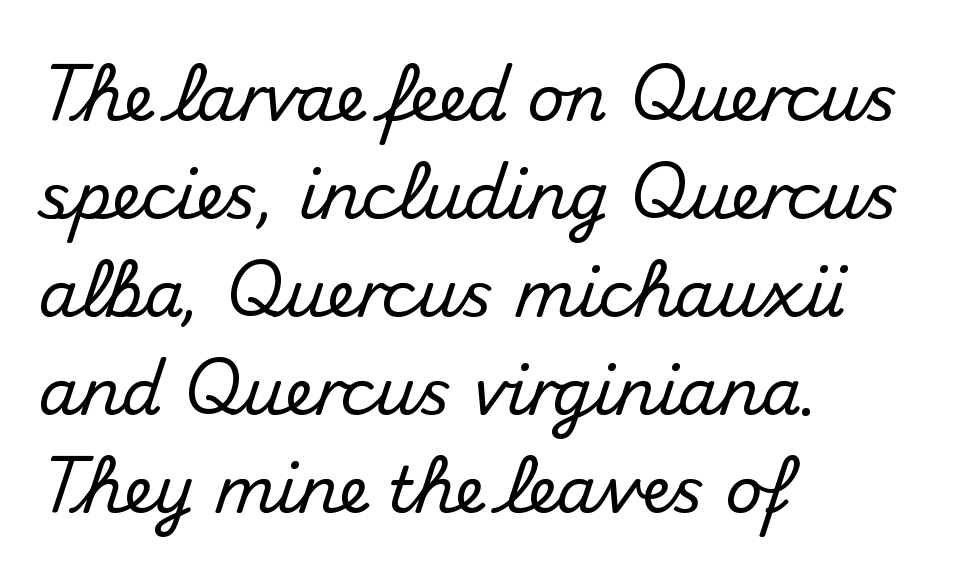
A normal amount of white space separates one row of letters from the next. What stands out about the letter spacing? Nothing — it is the standard amount. The rendering uses natural spacing where letterforms have individual widths.
